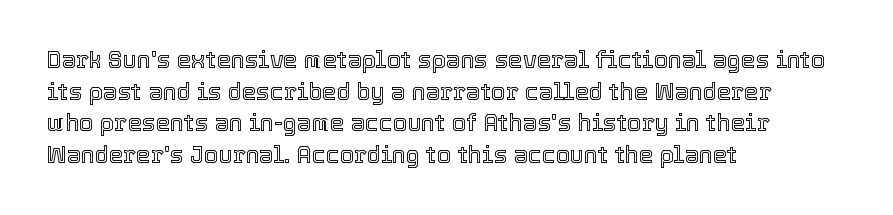
The letterforms sit shoulder to shoulder at normal distance. The paragraph has a hard left edge and a soft right edge. A clean baseline with only descenders dipping below it. No italicization has been applied; the sample stays upright.
